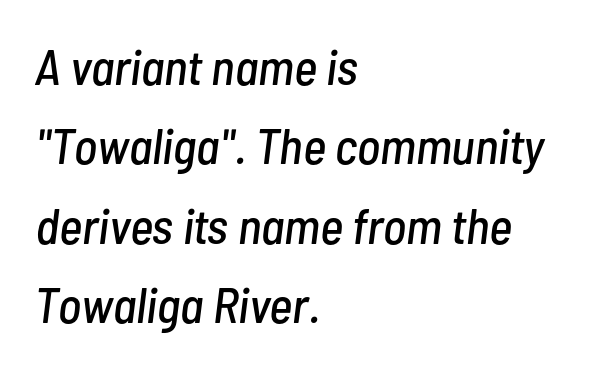
Q: Is the text italic (slanted)? A: Yes, it leans right by about 7 degrees.
Q: Is the text underlined? A: No.
Q: How is the paragraph aligned? A: Left-aligned.
Q: Is the spacing between letters normal or unusually wide? A: Normal.
Q: Is the spacing between lines tight, normal or loose? A: Normal.
Q: Width (condensed, normal, or wide)? A: Condensed.
Q: Stroke contrast? A: Low.
Q: x-height? A: Medium.
Q: Monospaced? A: No.
